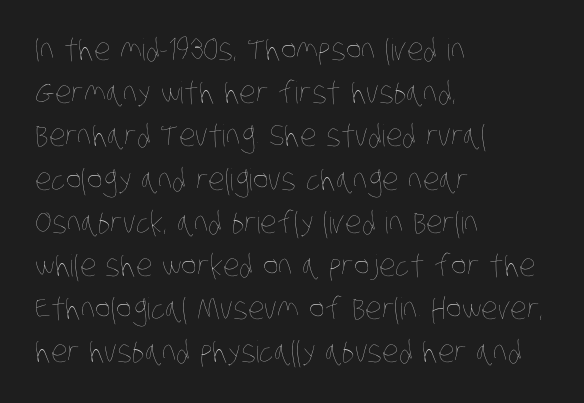
Is the block centered? No — it sits flush against the left margin. Weight class: somewhere from thin through regular. Each letter keeps its own natural width here, so spacing adapts to shape. Does extra space separate the letters? No, they use regular spacing. Normally led — the rows are evenly, conventionally spaced. Rule under the text: the space is simply empty.
